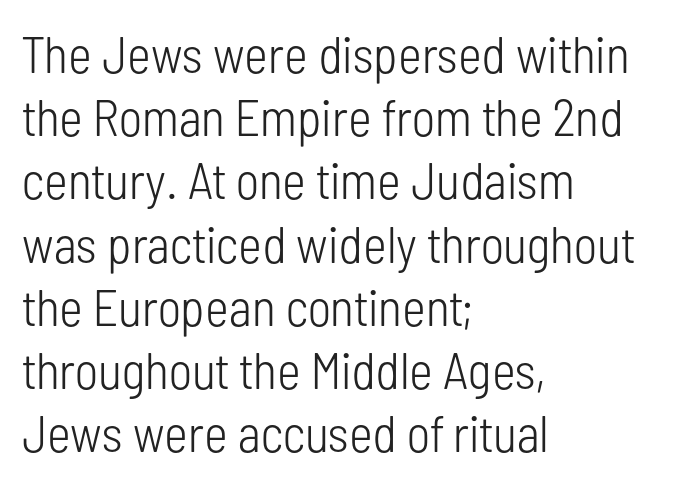
{"serif": "no", "italic": "no", "bold": "no", "weight": "light", "width": "condensed", "stroke_contrast": "low", "x_height": "medium", "monospaced": "no", "underline": "no", "align": "left", "line_spacing_ratio": 1.24, "letter_spacing": "normal", "letter_spacing_em": 0.0, "glyph_px": 51}
